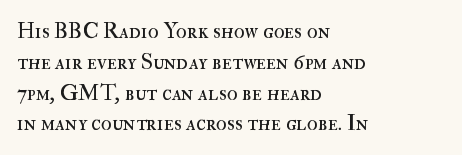
The image shows 22 px text type, upright; set left-aligned, normal line spacing (1.4x), normal letter spacing, not underlined.
